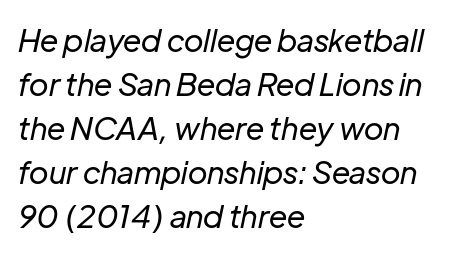
The image shows 31 px regular-weight type, italic (leaning right); set left-aligned, normal line spacing (1.42x), normal letter spacing, not underlined; low stroke contrast and a medium x-height.
